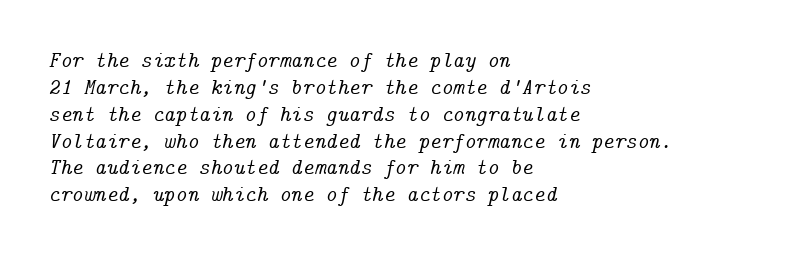
Q: Is the text italic (slanted)? A: Yes, it leans right by about 14 degrees.
Q: Is the text underlined? A: No.
Q: How is the paragraph aligned? A: Left-aligned.
Q: Is the spacing between letters normal or unusually wide? A: Normal.
